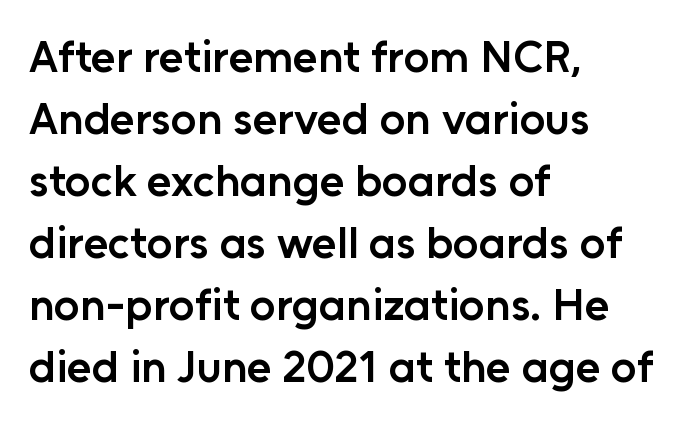
The image shows 45 px semibold sans-serif type, upright; set left-aligned, normal line spacing (1.38x), normal letter spacing, not underlined; low stroke contrast and a medium x-height.
